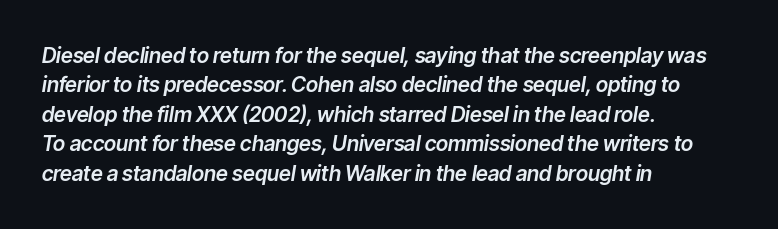
{"italic": "yes", "lean": "right", "slant_degrees": 9, "underline": "no", "align": "left", "line_spacing": "normal", "line_spacing_ratio": 1.4, "letter_spacing": "normal", "letter_spacing_em": 0.0, "glyph_px": 21}
